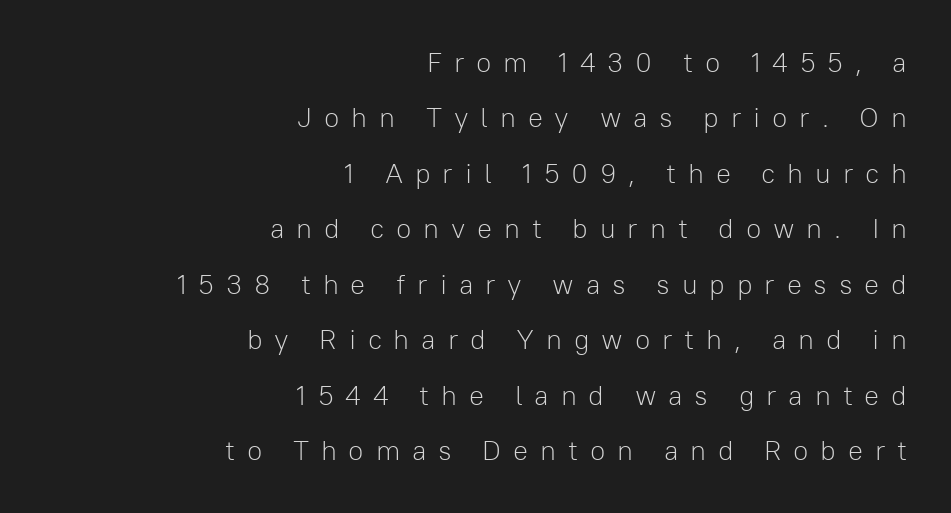
{"serif": "no", "italic": "no", "bold": "no", "weight": "light", "width": "normal", "stroke_contrast": "low", "x_height": "medium", "monospaced": "no", "underline": "no", "align": "right", "line_spacing": "loose", "line_spacing_ratio": 1.98, "letter_spacing": "wide", "letter_spacing_em": 0.42, "glyph_px": 28}
